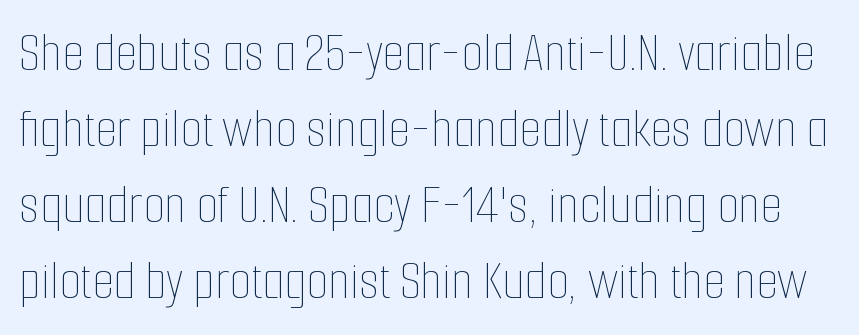
The image shows 56 px thin, condensed type, upright; set normal line spacing (1.36x), normal letter spacing, not underlined; low stroke contrast and a medium x-height.
